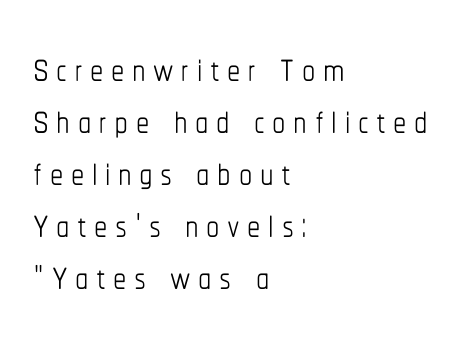
Q: Is the text bold? A: No.
Q: Is the text italic (slanted)? A: No, it is upright.
Q: Is the text underlined? A: No.
Q: How is the paragraph aligned? A: Left-aligned.
Q: Is the spacing between lines tight, normal or loose? A: Tight.
Q: Width (condensed, normal, or wide)? A: Condensed.
Q: Stroke contrast? A: Low.
Q: x-height? A: Medium.
Q: Monospaced? A: No.
